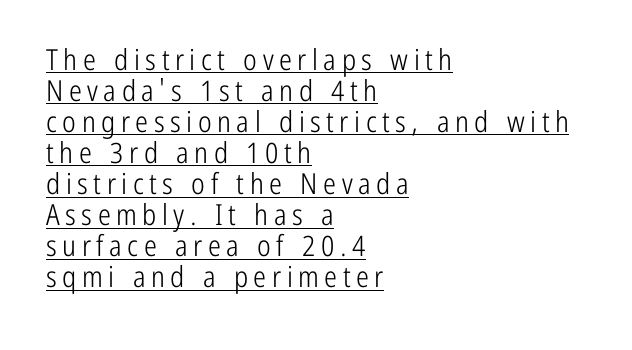
{"serif": "no", "italic": "no", "bold": "no", "weight": "light", "width": "condensed", "stroke_contrast": "low", "x_height": "medium", "monospaced": "no", "underline": "yes", "align": "left", "line_spacing": "tight", "line_spacing_ratio": 1.07, "glyph_px": 29}
